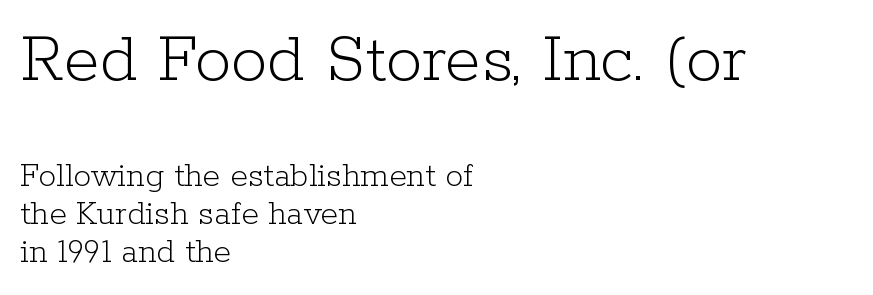
{"serif": "yes", "italic": "no", "bold": "no", "weight": "light", "width": "normal", "stroke_contrast": "low", "x_height": "medium", "monospaced": "no", "underline": "no", "align": "left", "line_spacing": "tight", "line_spacing_ratio": 1.06, "letter_spacing": "normal", "letter_spacing_em": 0.0, "larger_block": "first", "size_ratio": 2.03, "glyph_px": 73}
